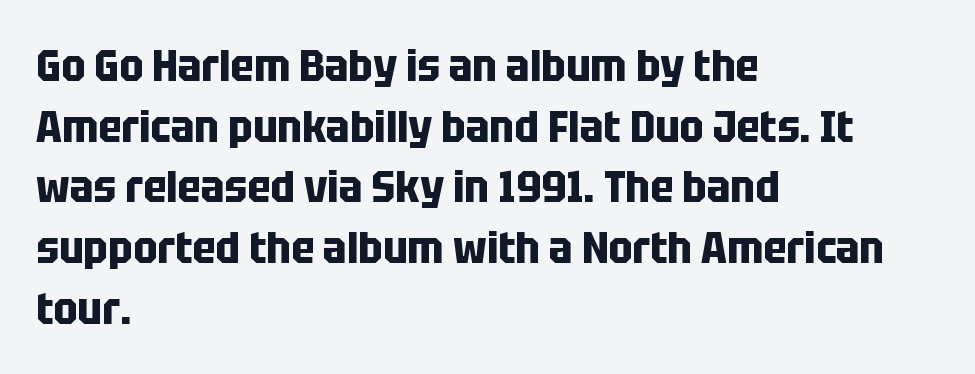
Rule under the text: the space is simply empty. The lines sit at an ordinary, default distance from one another. Does the weight exceed regular? Yes, all the way to bold. Note the varied advance widths — an 'i' is clearly narrower than an 'm'.
